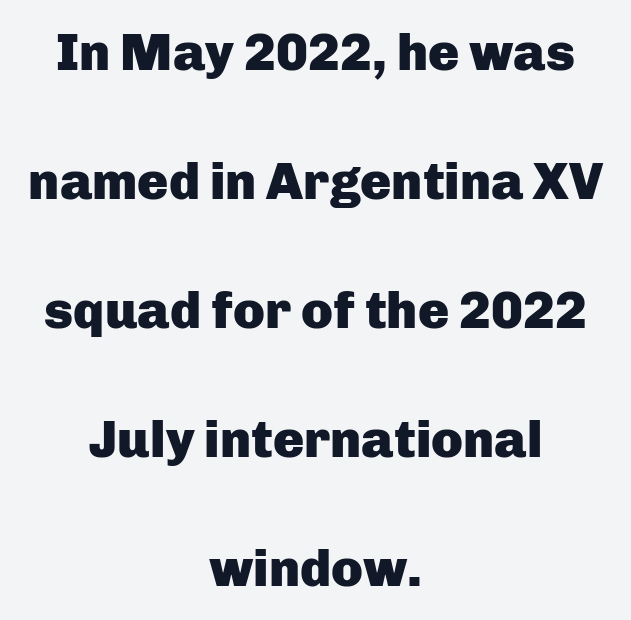
Leading is clearly above the norm, producing a sparse column. The letters carry no serifs — their stems end cleanly without finishing strokes. Students, this is bold: see how much ink each stroke carries. Nope, not italic — everything's standing straight.
